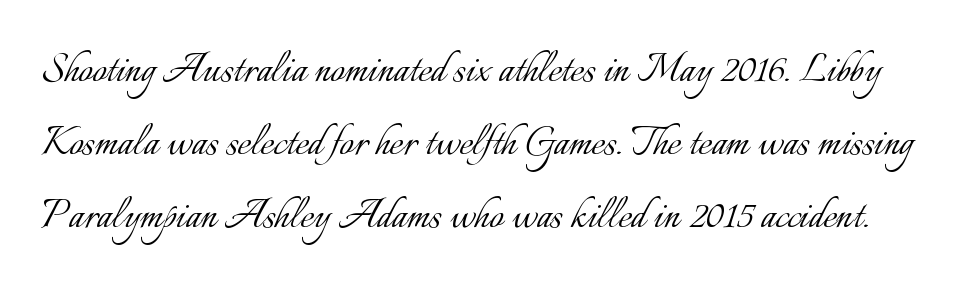
The image shows 50 px light type; set normal line spacing (1.46x), normal letter spacing, not underlined; low stroke contrast and a small x-height.
